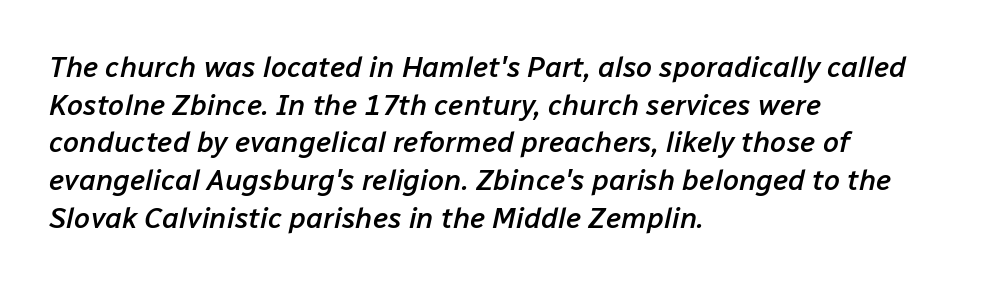
Q: Is the text bold? A: Semi-bold.
Q: Is the text italic (slanted)? A: Yes, it leans right by about 12 degrees.
Q: Is the text underlined? A: No.
Q: How is the paragraph aligned? A: Left-aligned.
Q: Is the spacing between letters normal or unusually wide? A: Normal.
Q: Is the spacing between lines tight, normal or loose? A: Normal.
Q: Width (condensed, normal, or wide)? A: Normal.
Q: Stroke contrast? A: Low.
Q: x-height? A: Medium.
Q: Monospaced? A: No.
